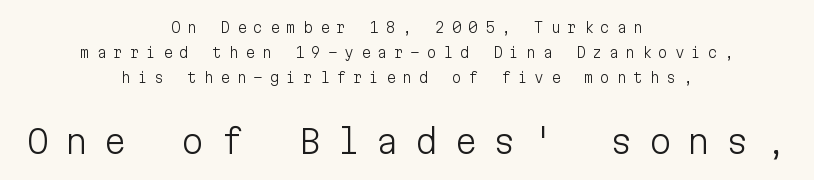
{"serif": "no", "italic": "no", "bold": "no", "weight": "light", "width": "normal", "stroke_contrast": "low", "x_height": "medium", "monospaced": "yes", "underline": "no", "align": "center", "line_spacing_ratio": 1.8, "letter_spacing": "wide", "letter_spacing_em": 0.48, "larger_block": "second", "size_ratio": 2.36, "glyph_px": 33}
